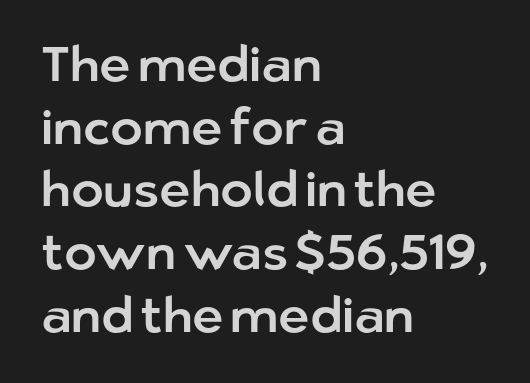
{"serif": "no", "italic": "no", "width": "normal", "stroke_contrast": "low", "x_height": "medium", "monospaced": "no", "underline": "no", "align": "left", "line_spacing": "normal", "line_spacing_ratio": 1.28, "letter_spacing": "normal", "letter_spacing_em": 0.0, "glyph_px": 49}
